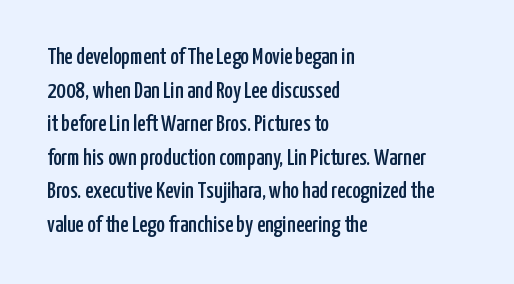
{"italic": "no", "underline": "no", "align": "left", "line_spacing": "normal", "line_spacing_ratio": 1.46, "letter_spacing": "normal", "letter_spacing_em": 0.0, "glyph_px": 23}
